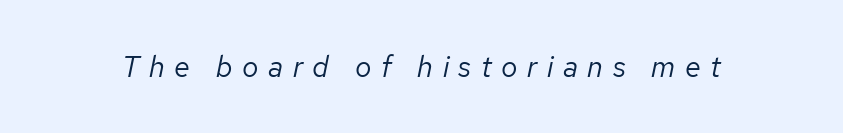
Q: Is the text bold? A: No.
Q: Is the text italic (slanted)? A: Yes, it leans right by about 12 degrees.
Q: Is the text underlined? A: No.
Q: Is the spacing between letters normal or unusually wide? A: Unusually wide.
Q: Width (condensed, normal, or wide)? A: Normal.
Q: Stroke contrast? A: Low.
Q: x-height? A: Medium.
Q: Monospaced? A: No.
